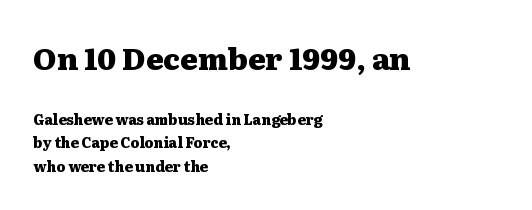
The image shows 30 px heavy, wide serif type, upright; set left-aligned, normal line spacing (1.67x), normal letter spacing, not underlined; the first (top) block is 2.14x larger; medium stroke contrast and a medium x-height.
